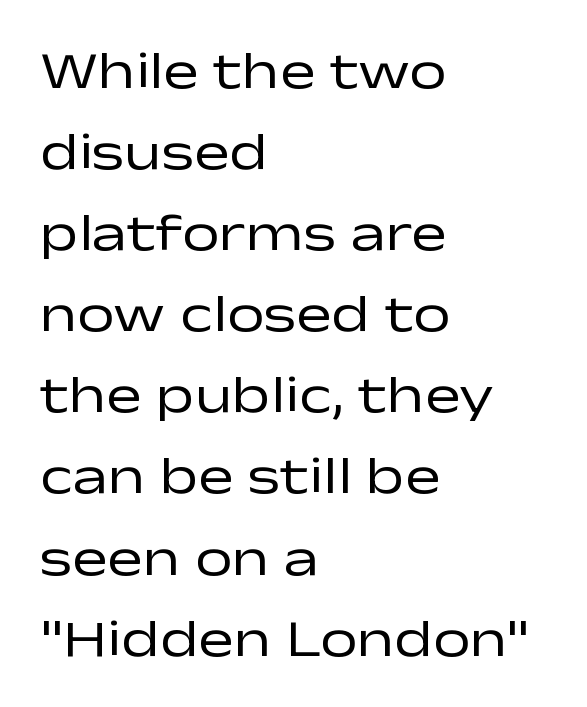
{"serif": "no", "italic": "no", "bold": "no", "weight": "regular", "width": "wide", "stroke_contrast": "low", "x_height": "medium", "monospaced": "no", "underline": "no", "align": "left", "line_spacing": "normal", "line_spacing_ratio": 1.53, "letter_spacing": "normal", "letter_spacing_em": 0.0, "glyph_px": 53}
